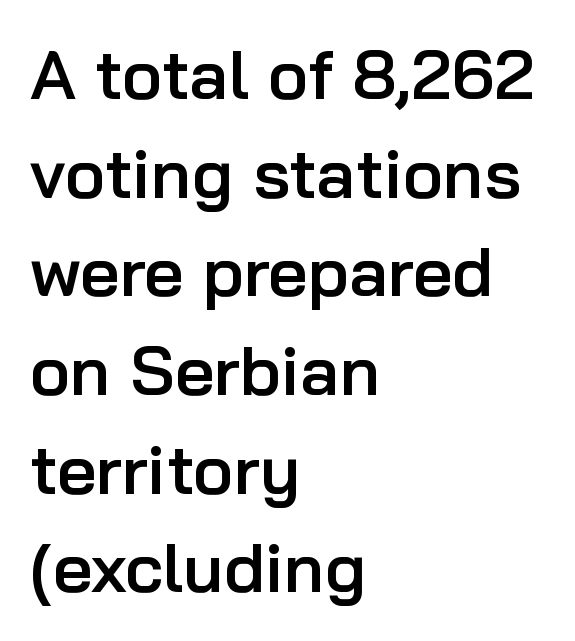
Short note: letters normally spaced. Anything drawn beneath the words? Only blank space. You can tell it's not italic because the verticals are truly vertical. The rendering shows plain stroke endings on the letterforms — a sans-serif design. A normal amount of white space separates one row of letters from the next. This sample has the flowing, uneven cadence of proportional lettering.
